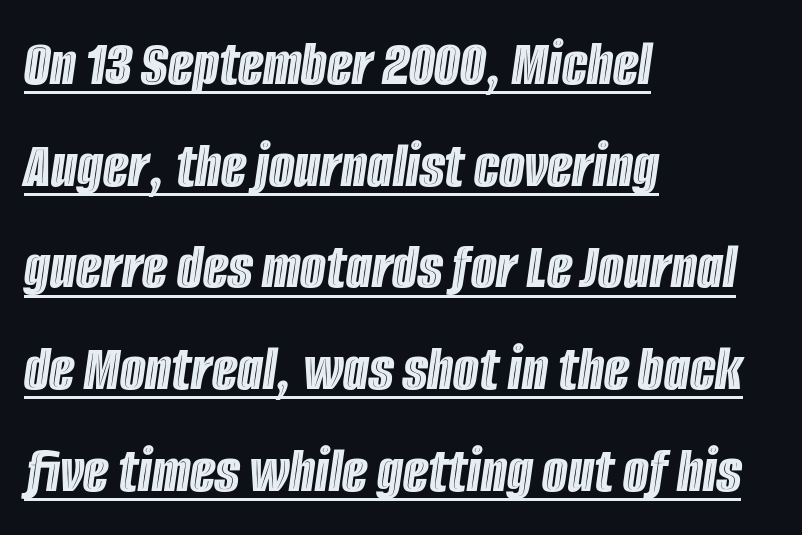
The image shows 66 px condensed type, italic (leaning right); set left-aligned, normal line spacing (1.54x), normal letter spacing, underlined; a large x-height.
